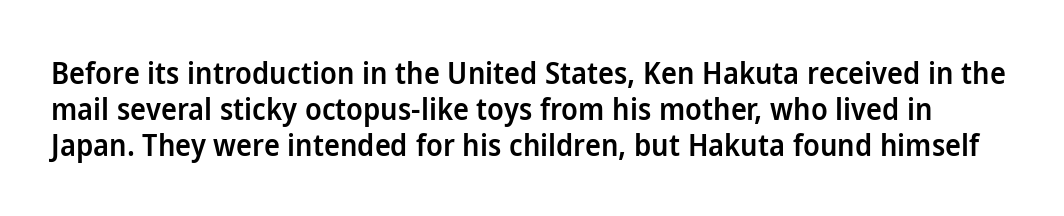
The image shows 30 px semibold sans-serif type, upright; set line spacing 1.2x, normal letter spacing, not underlined; low stroke contrast and a medium x-height.
